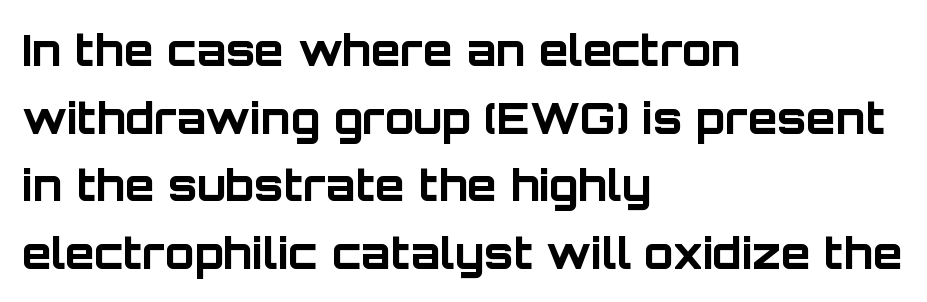
{"serif": "no", "italic": "no", "bold": "yes", "weight": "bold", "width": "normal", "stroke_contrast": "low", "x_height": "large", "monospaced": "no", "underline": "no", "align": "left", "line_spacing": "normal", "line_spacing_ratio": 1.57, "letter_spacing": "normal", "letter_spacing_em": 0.0, "glyph_px": 43}
